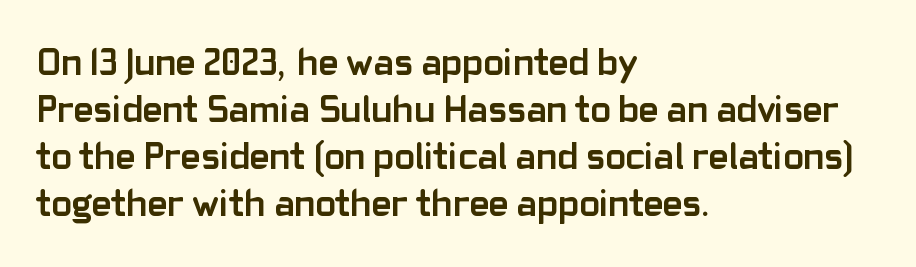
Q: Is the text bold? A: Yes.
Q: Is the text italic (slanted)? A: No, it is upright.
Q: Is the typeface a serif or a sans-serif typeface? A: Sans-serif.
Q: Is the text underlined? A: No.
Q: How is the paragraph aligned? A: Left-aligned.
Q: Is the spacing between letters normal or unusually wide? A: Normal.
Q: Width (condensed, normal, or wide)? A: Normal.
Q: Stroke contrast? A: Low.
Q: x-height? A: Medium.
Q: Monospaced? A: No.
